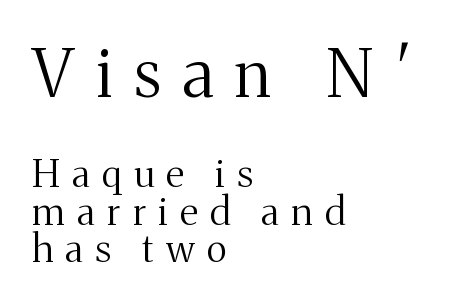
Q: Is the text bold? A: No.
Q: Is the text italic (slanted)? A: No, it is upright.
Q: Is the typeface a serif or a sans-serif typeface? A: Serif.
Q: Is the text underlined? A: No.
Q: How is the paragraph aligned? A: Left-aligned.
Q: Is the spacing between letters normal or unusually wide? A: Unusually wide.
Q: Is the spacing between lines tight, normal or loose? A: Tight.
Q: Which block of text is set in a larger size, the first (top) or the second (bottom)? A: The first (top) one.
Q: Width (condensed, normal, or wide)? A: Normal.
Q: Stroke contrast? A: Medium.
Q: x-height? A: Medium.
Q: Monospaced? A: No.
